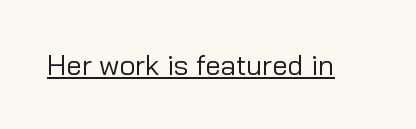
{"serif": "no", "italic": "no", "bold": "no", "weight": "regular", "width": "normal", "stroke_contrast": "low", "x_height": "medium", "monospaced": "no", "underline": "yes", "letter_spacing": "normal", "letter_spacing_em": 0.0, "glyph_px": 28}
